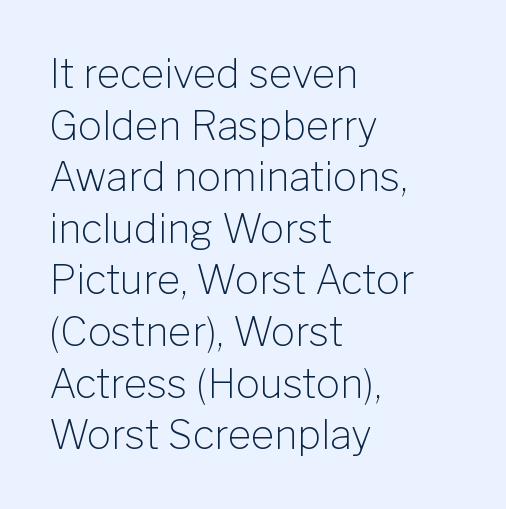
Q: Is the text bold? A: No.
Q: Is the text italic (slanted)? A: No, it is upright.
Q: Is the typeface a serif or a sans-serif typeface? A: Sans-serif.
Q: Is the text underlined? A: No.
Q: How is the paragraph aligned? A: Left-aligned.
Q: Is the spacing between letters normal or unusually wide? A: Normal.
Q: Is the spacing between lines tight, normal or loose? A: Normal.
Q: Width (condensed, normal, or wide)? A: Normal.
Q: Stroke contrast? A: Low.
Q: x-height? A: Medium.
Q: Monospaced? A: No.
